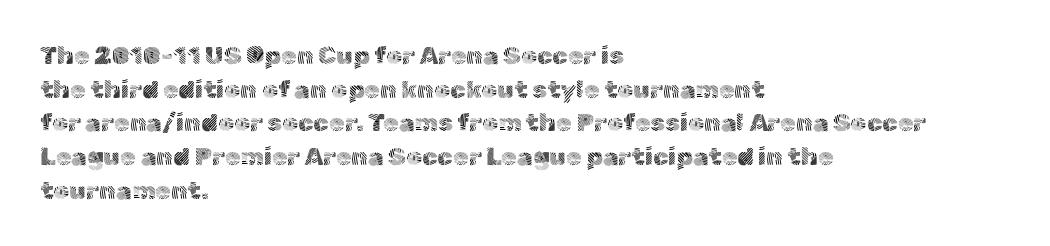
Q: Is the text bold? A: No.
Q: Is the text italic (slanted)? A: No, it is upright.
Q: Is the text underlined? A: No.
Q: How is the paragraph aligned? A: Left-aligned.
Q: Is the spacing between letters normal or unusually wide? A: Normal.
Q: Is the spacing between lines tight, normal or loose? A: Normal.
